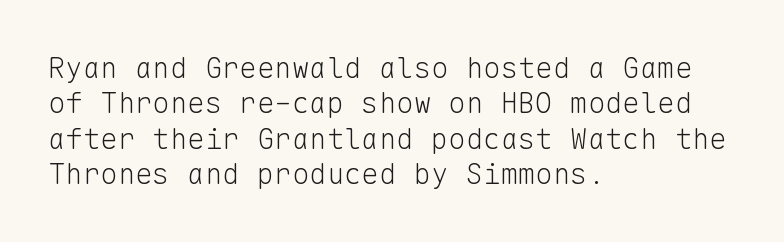
Q: Is the text bold? A: No.
Q: Is the text italic (slanted)? A: No, it is upright.
Q: Is the typeface a serif or a sans-serif typeface? A: Sans-serif.
Q: Is the text underlined? A: No.
Q: How is the paragraph aligned? A: Left-aligned.
Q: Is the spacing between letters normal or unusually wide? A: Normal.
Q: Width (condensed, normal, or wide)? A: Normal.
Q: Stroke contrast? A: Low.
Q: x-height? A: Medium.
Q: Monospaced? A: Yes.
